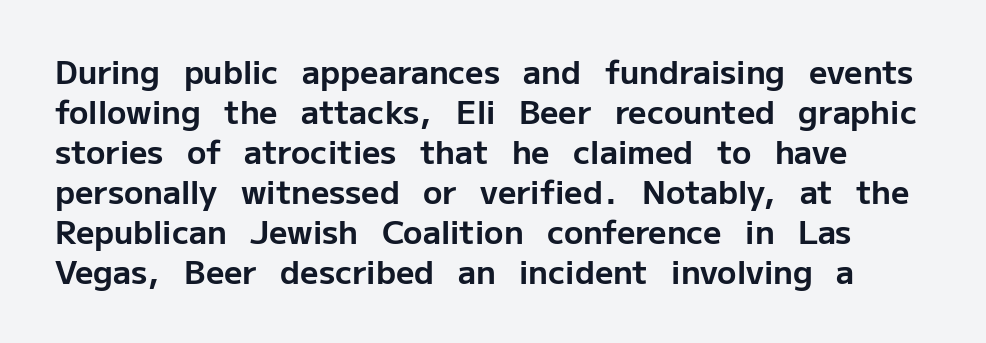
This sample has the flowing, uneven cadence of proportional lettering. Tracking value appears to be zero — textbook default spacing. It's the straight-up-and-down kind of type. This sample uses a sans-serif face. The specimen omits any rule beneath the text block's lines.
